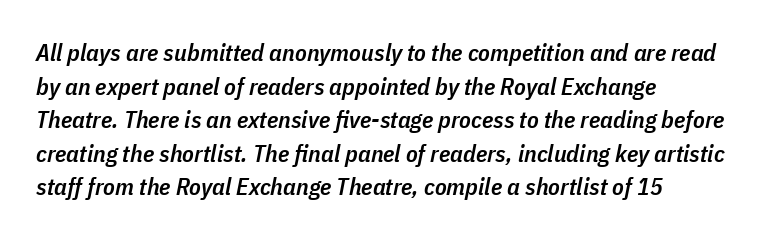
The image shows 24 px text type, italic (leaning right); set normal line spacing (1.4x), normal letter spacing, not underlined.
